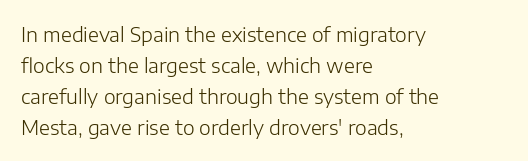
The image shows 20 px text type, upright; set left-aligned, normal line spacing (1.55x), normal letter spacing, not underlined.
